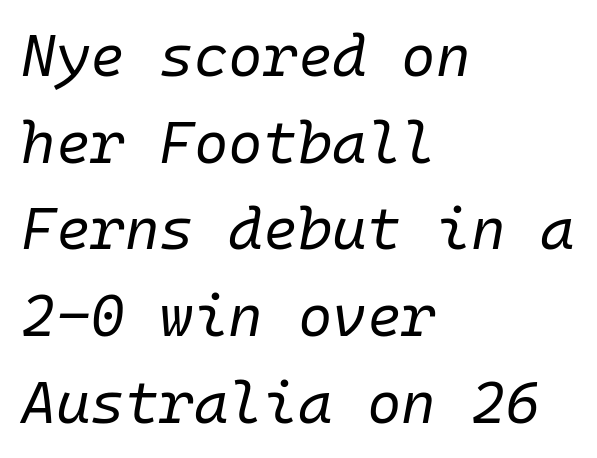
Q: Is the text bold? A: No.
Q: Is the text italic (slanted)? A: Yes, it leans right by about 10 degrees.
Q: Is the text underlined? A: No.
Q: How is the paragraph aligned? A: Left-aligned.
Q: Is the spacing between letters normal or unusually wide? A: Normal.
Q: Is the spacing between lines tight, normal or loose? A: Normal.
Q: Width (condensed, normal, or wide)? A: Normal.
Q: Stroke contrast? A: Low.
Q: x-height? A: Medium.
Q: Monospaced? A: Yes.
